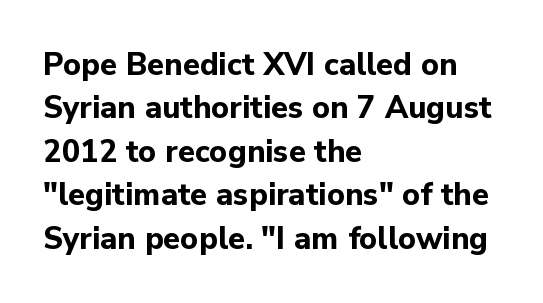
Underlining? Definitely not there. Short and long lines alike share a common starting point at left. Compared with typical paragraphs, the rows here are spaced about the same. This rendering leaves character spacing at its baseline value. Italic: no, the glyphs are upright roman.
